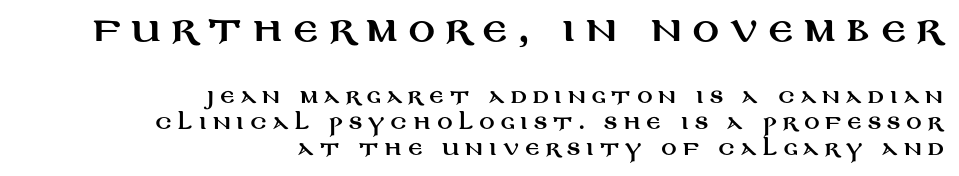
Any mark beneath the type? The region is blank. Do the characters align in a grid? No, the font is proportional. Students, note that the glyphs here are deliberately spaced far apart. Quick note: not italic, upright. Stroke terminals: plain, sans-serif. Leftover space on each line is placed entirely before the opening word.
